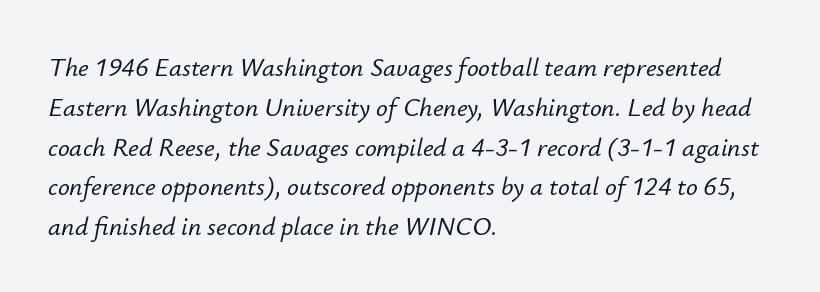
Decoration check: the copy has no underline. Quick note: italic. Successive baselines arrive at the customary interval. Words appear dense and cohesive because spacing is normal. The ragged edge is on the right, which tells us the setting is flush left.
